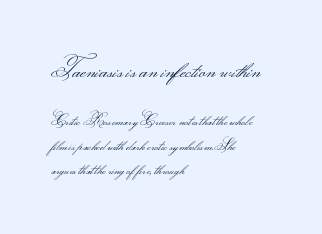
Here the glyphs are tracked normally, forming tight word shapes. The ragged edge is on the right, which tells us the setting is flush left. Larger block? The one above; the one below is distinctly smaller. Unbolded letterforms with no extra heft.
